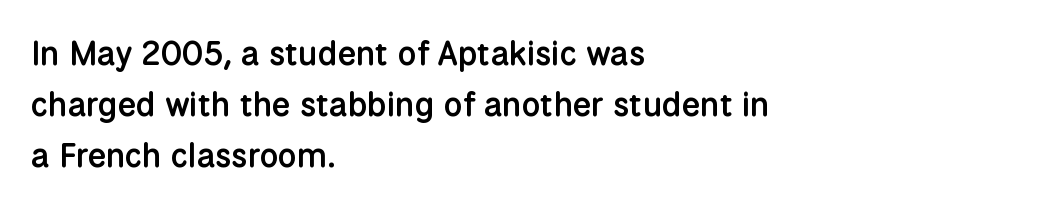
{"serif": "no", "italic": "no", "bold": "semi", "weight": "semibold", "width": "normal", "stroke_contrast": "low", "x_height": "medium", "monospaced": "no", "underline": "no", "align": "left", "line_spacing": "normal", "line_spacing_ratio": 1.54, "letter_spacing": "normal", "letter_spacing_em": 0.0, "glyph_px": 33}
